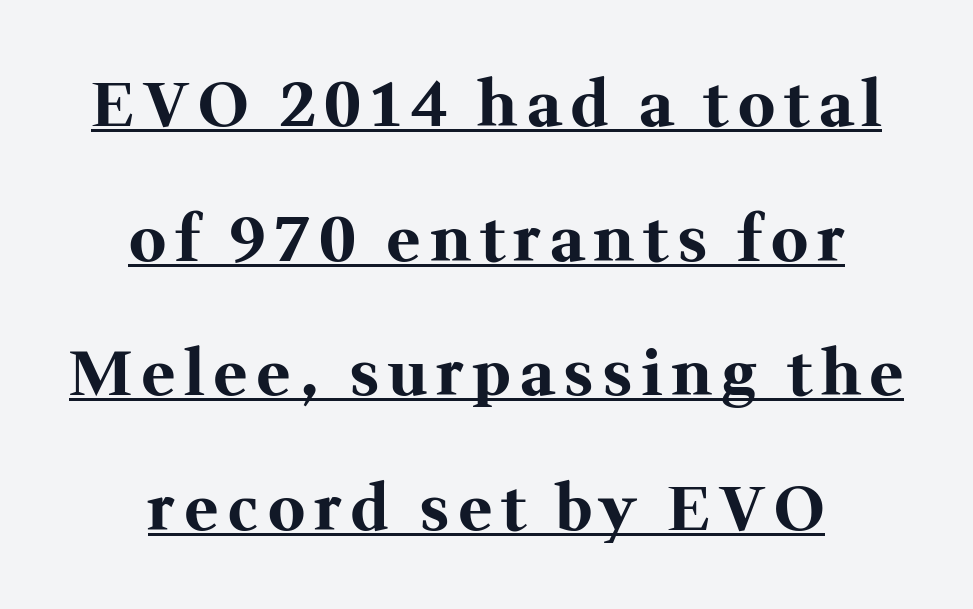
Q: Is the text bold? A: Yes.
Q: Is the text italic (slanted)? A: No, it is upright.
Q: Is the typeface a serif or a sans-serif typeface? A: Serif.
Q: Is the text underlined? A: Yes.
Q: How is the paragraph aligned? A: Centered.
Q: Is the spacing between lines tight, normal or loose? A: Loose.
Q: Width (condensed, normal, or wide)? A: Normal.
Q: Stroke contrast? A: Medium.
Q: x-height? A: Medium.
Q: Monospaced? A: No.
